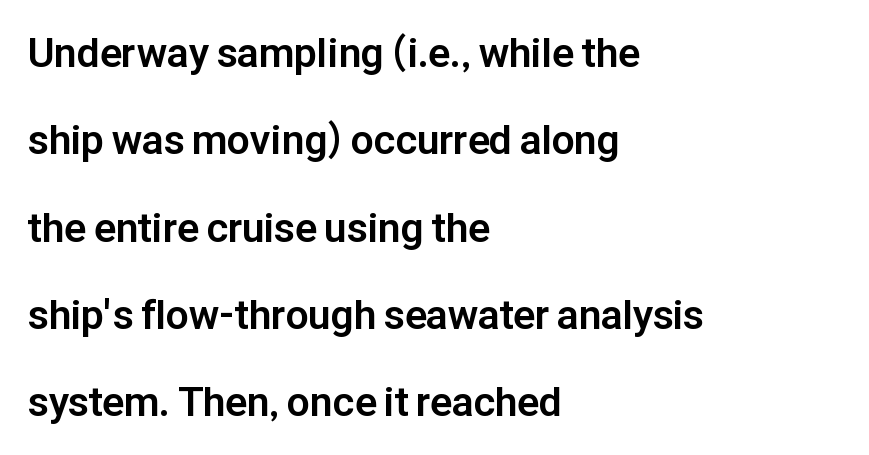
Q: Is the text bold? A: Yes.
Q: Is the text italic (slanted)? A: No, it is upright.
Q: Is the typeface a serif or a sans-serif typeface? A: Sans-serif.
Q: Is the text underlined? A: No.
Q: How is the paragraph aligned? A: Left-aligned.
Q: Is the spacing between letters normal or unusually wide? A: Normal.
Q: Is the spacing between lines tight, normal or loose? A: Loose.
Q: Width (condensed, normal, or wide)? A: Normal.
Q: Stroke contrast? A: Low.
Q: x-height? A: Medium.
Q: Monospaced? A: No.
